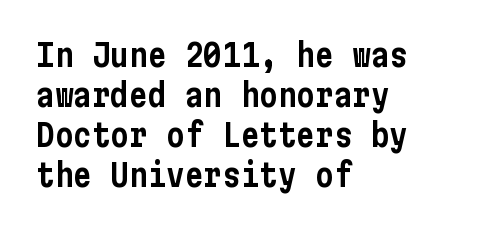
The image shows 31 px condensed sans-serif type, upright; set left-aligned, normal line spacing (1.29x), normal letter spacing, not underlined; low stroke contrast and a medium x-height.
